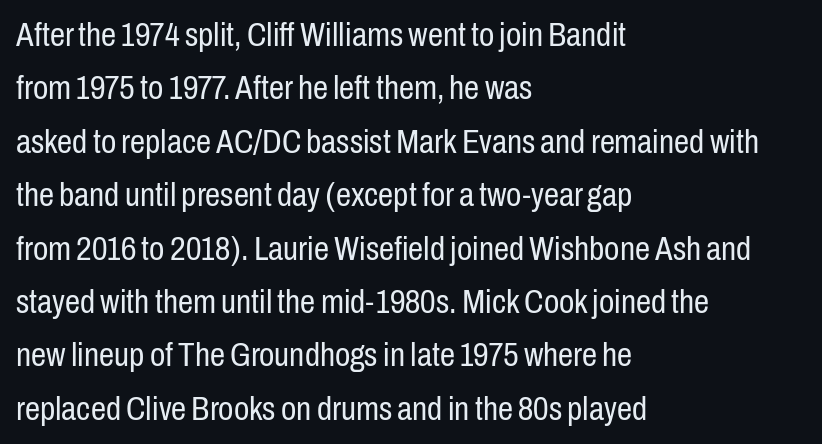
The horizontal fit of the characters is conventional and even. No chunkiness to these letters — they're not bold. Note the varied advance widths — an 'i' is clearly narrower than an 'm'. Teacher's note: observe the even left margin — that is flush-left alignment. Bare-footed words on every line. Horizontal bands of white between lines are of average thickness.
